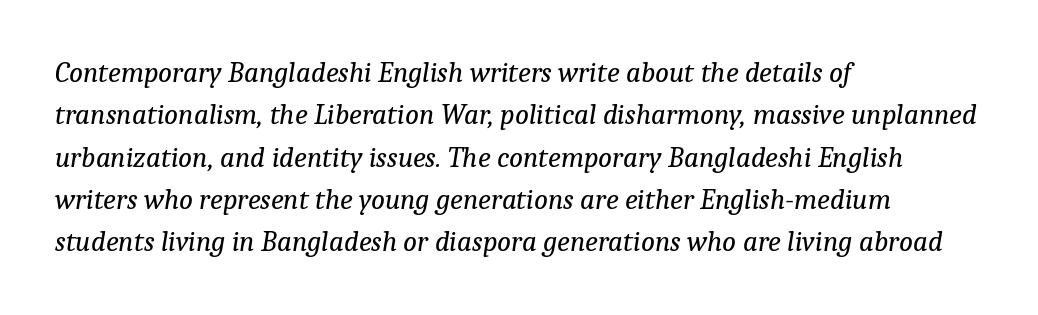
{"serif": "yes", "italic": "yes", "lean": "right", "slant_degrees": 9, "bold": "no", "weight": "regular", "width": "normal", "stroke_contrast": "low", "x_height": "medium", "monospaced": "no", "underline": "no", "align": "left", "line_spacing": "normal", "line_spacing_ratio": 1.46, "letter_spacing": "normal", "letter_spacing_em": 0.0, "glyph_px": 29}
